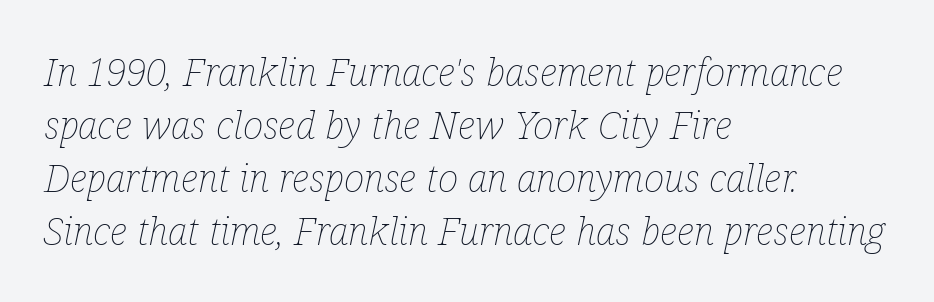
{"italic": "yes", "lean": "right", "slant_degrees": 12, "bold": "no", "weight": "thin", "width": "condensed", "stroke_contrast": "low", "x_height": "medium", "monospaced": "no", "underline": "no", "align": "left", "line_spacing": "normal", "line_spacing_ratio": 1.36, "letter_spacing": "normal", "letter_spacing_em": 0.0, "glyph_px": 39}
